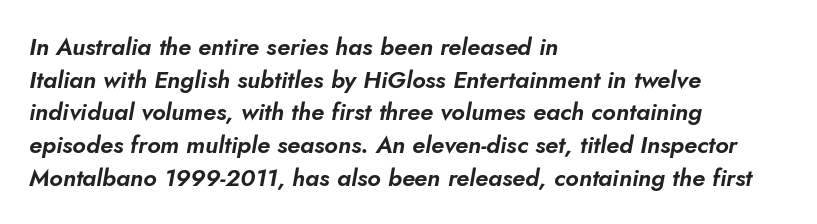
The baseline area is clear. These lines are set flush left with a ragged right edge. Spacing between characters is what you'd get straight out of the box. Evenly set lines give the paragraph a standard silhouette.
